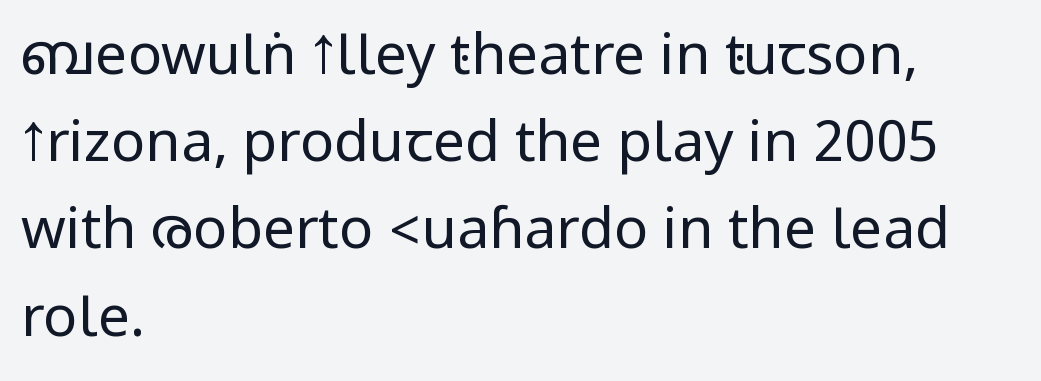
Q: Is the text bold? A: No.
Q: Is the text italic (slanted)? A: No, it is upright.
Q: Is the typeface a serif or a sans-serif typeface? A: Sans-serif.
Q: Is the text underlined? A: No.
Q: How is the paragraph aligned? A: Left-aligned.
Q: Is the spacing between letters normal or unusually wide? A: Normal.
Q: Is the spacing between lines tight, normal or loose? A: Normal.
Q: Width (condensed, normal, or wide)? A: Condensed.
Q: Stroke contrast? A: Low.
